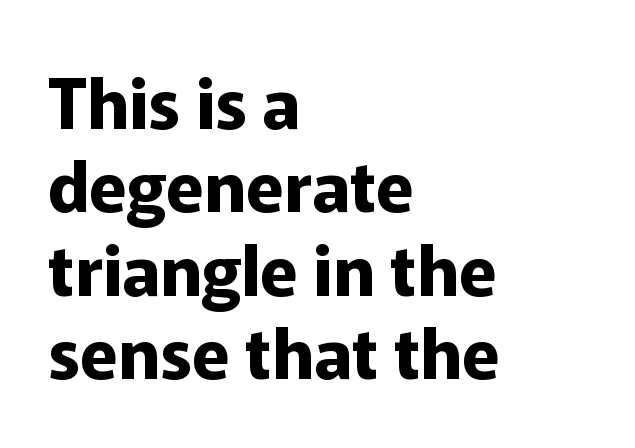
{"serif": "no", "italic": "no", "bold": "yes", "weight": "bold", "width": "normal", "stroke_contrast": "low", "x_height": "medium", "monospaced": "no", "underline": "no", "align": "left", "line_spacing_ratio": 1.21, "letter_spacing": "normal", "letter_spacing_em": 0.0, "glyph_px": 69}
